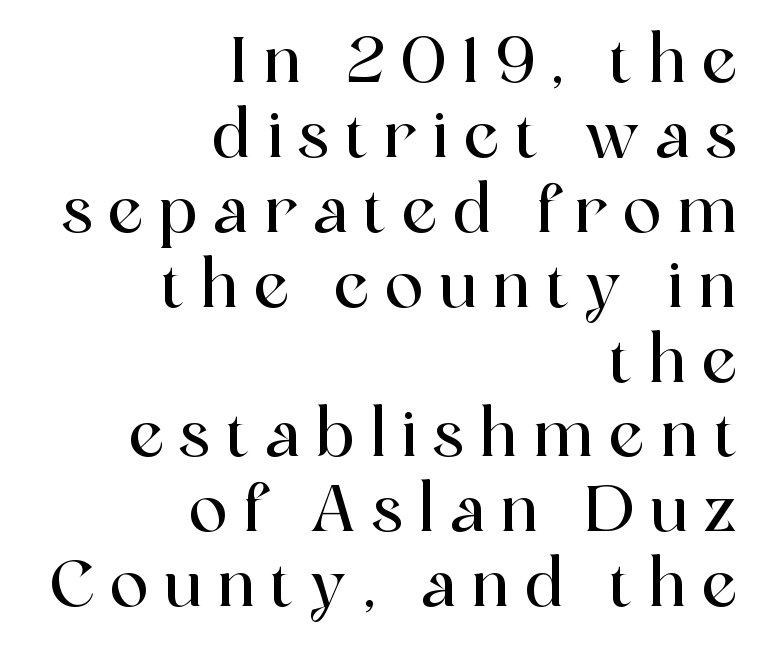
The image shows 64 px serif type, upright; set right-aligned, line spacing 1.17x, unusually wide letter spacing (+0.24 em), not underlined; a medium x-height.
